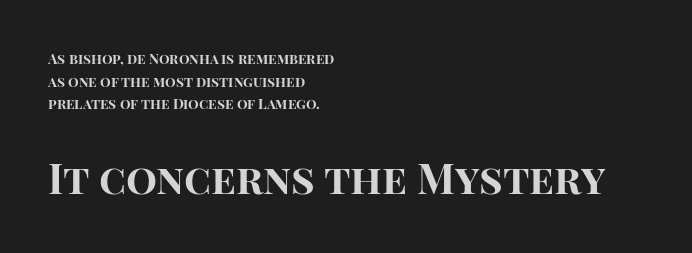
{"serif": "no", "italic": "no", "bold": "yes", "weight": "bold", "width": "normal", "stroke_contrast": "high", "x_height": "large", "monospaced": "no", "underline": "no", "align": "left", "line_spacing": "normal", "line_spacing_ratio": 1.62, "letter_spacing": "normal", "letter_spacing_em": 0.0, "larger_block": "second", "size_ratio": 2.93, "glyph_px": 41}
